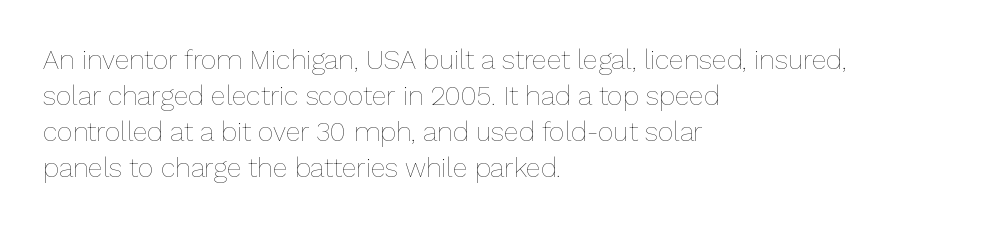
{"italic": "no", "bold": "no", "underline": "no", "align": "left", "line_spacing": "normal", "line_spacing_ratio": 1.33, "letter_spacing": "normal", "letter_spacing_em": 0.0, "glyph_px": 27}
